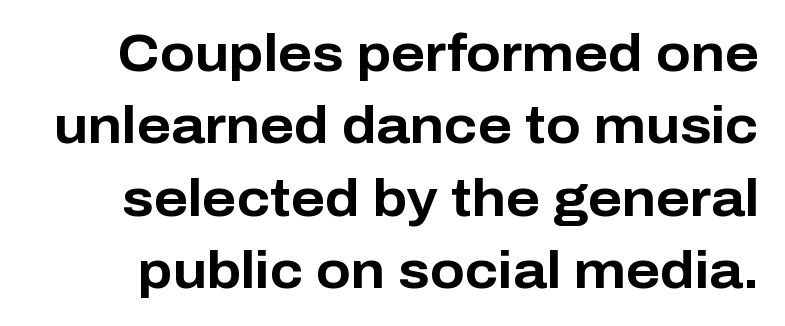
{"serif": "no", "italic": "no", "bold": "yes", "weight": "bold", "width": "normal", "stroke_contrast": "low", "x_height": "medium", "monospaced": "no", "underline": "no", "line_spacing": "normal", "line_spacing_ratio": 1.42, "letter_spacing": "normal", "letter_spacing_em": 0.0, "glyph_px": 51}
